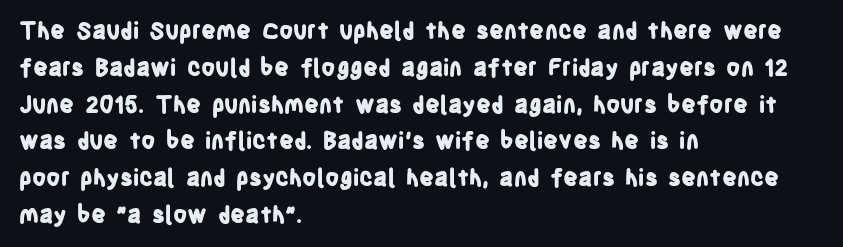
The passage shown stacks its lines at a standard gap. The rag falls on the right side of this text block. Nope, not italic — everything's standing straight. Rule under the text: the space is simply empty. The face used here is rendered with its standard letterfit.
